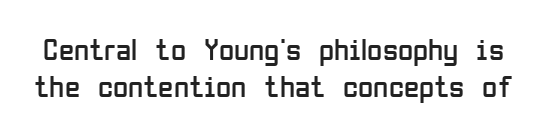
Q: Is the text bold? A: No.
Q: Is the text italic (slanted)? A: No, it is upright.
Q: Is the typeface a serif or a sans-serif typeface? A: Sans-serif.
Q: Is the text underlined? A: No.
Q: Is the spacing between letters normal or unusually wide? A: Normal.
Q: Width (condensed, normal, or wide)? A: Condensed.
Q: Stroke contrast? A: Low.
Q: x-height? A: Medium.
Q: Monospaced? A: No.
